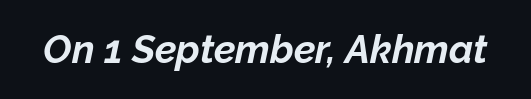
The image shows 39 px bold type, italic (leaning right); set normal letter spacing, not underlined; low stroke contrast and a medium x-height.
